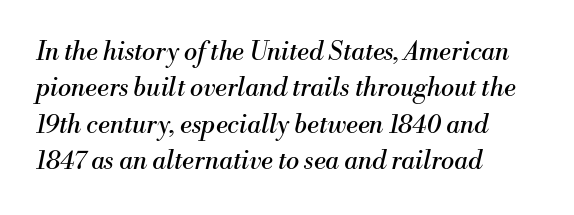
{"italic": "yes", "lean": "right", "slant_degrees": 13, "bold": "no", "underline": "no", "align": "left", "line_spacing": "normal", "line_spacing_ratio": 1.46, "letter_spacing": "normal", "letter_spacing_em": 0.0, "glyph_px": 25}
